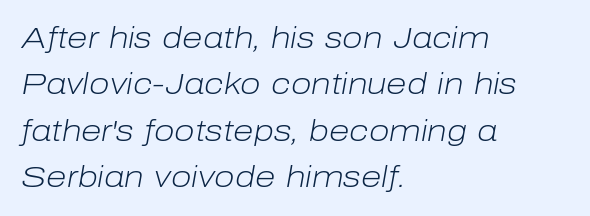
The image shows 30 px light type, italic (leaning right); set left-aligned, normal line spacing (1.55x), normal letter spacing, not underlined; low stroke contrast and a medium x-height.
